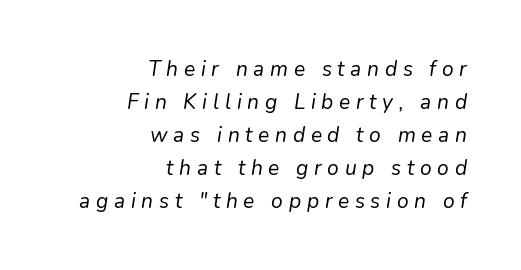
{"italic": "yes", "lean": "right", "slant_degrees": 9, "bold": "no", "underline": "no", "align": "right", "line_spacing": "normal", "line_spacing_ratio": 1.57, "letter_spacing": "wide", "letter_spacing_em": 0.27, "glyph_px": 21}
